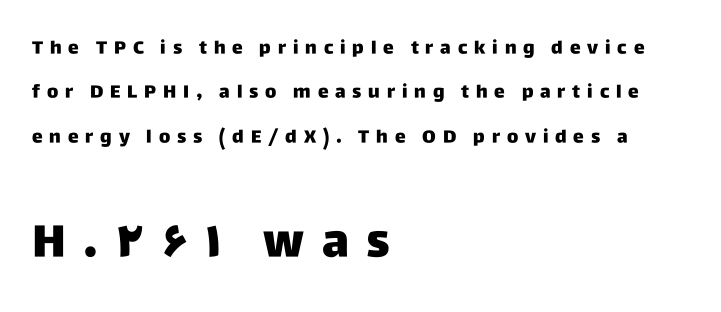
{"serif": "no", "italic": "no", "width": "normal", "stroke_contrast": "low", "x_height": "large", "monospaced": "no", "underline": "no", "align": "left", "line_spacing": "loose", "line_spacing_ratio": 2.46, "letter_spacing": "wide", "letter_spacing_em": 0.38, "larger_block": "second", "size_ratio": 2.56, "glyph_px": 46}
